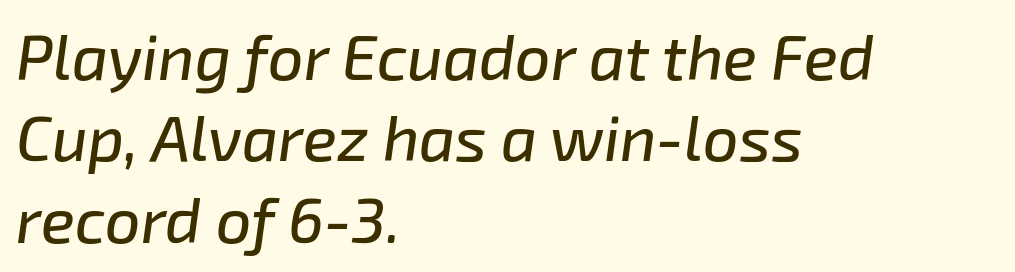
Horizontally, the lines are justified to the leading edge only. Every character sits at an angle, as italics do. The lines sit at an ordinary, default distance from one another. Plain, unruled lines of type. The rendering uses natural spacing where letterforms have individual widths.
